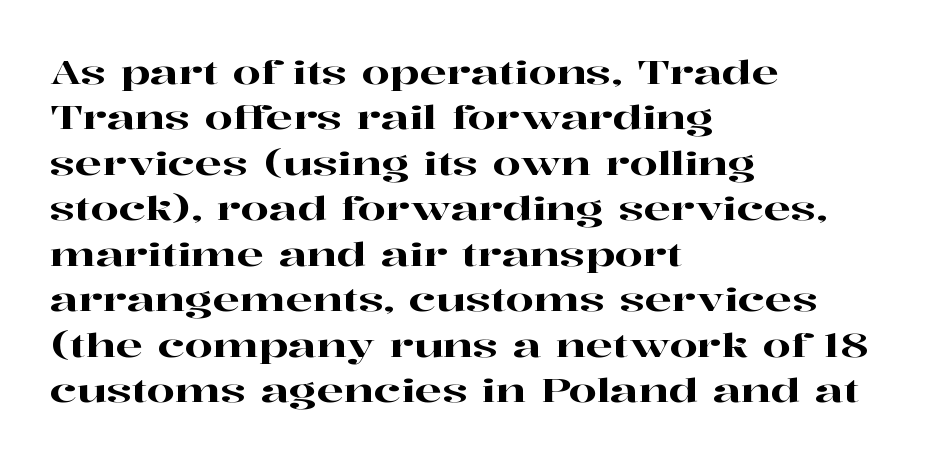
The image shows 32 px wide serif type, upright; set left-aligned, normal line spacing (1.42x), normal letter spacing, not underlined; high stroke contrast and a medium x-height.
